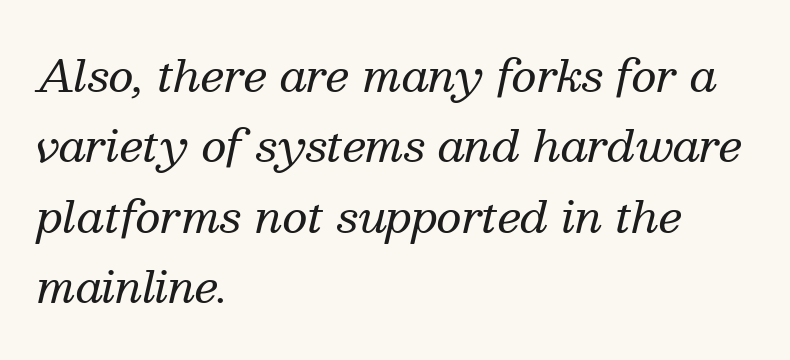
{"serif": "yes", "italic": "yes", "lean": "right", "slant_degrees": 13, "bold": "no", "weight": "regular", "width": "normal", "stroke_contrast": "medium", "x_height": "medium", "monospaced": "no", "underline": "no", "align": "left", "line_spacing": "normal", "line_spacing_ratio": 1.6, "letter_spacing": "normal", "letter_spacing_em": 0.0, "glyph_px": 44}
